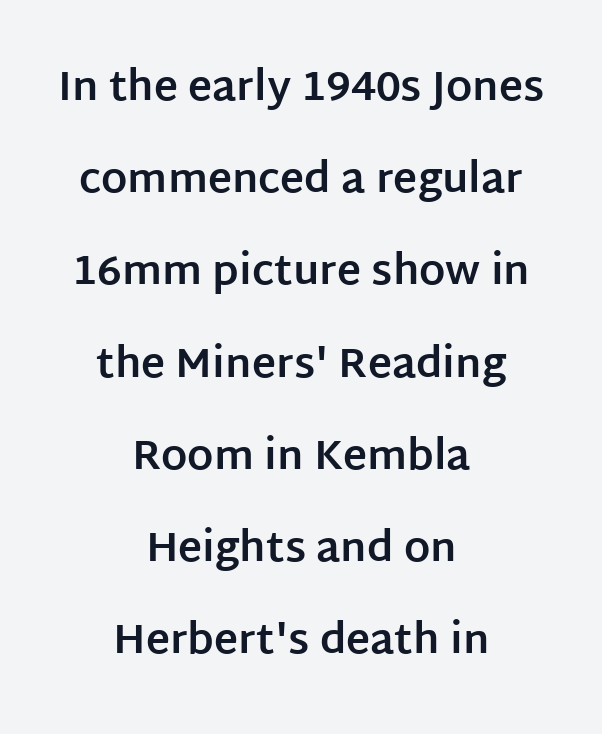
{"serif": "no", "italic": "no", "bold": "yes", "weight": "bold", "width": "normal", "stroke_contrast": "low", "x_height": "large", "monospaced": "no", "underline": "no", "align": "center", "line_spacing": "loose", "line_spacing_ratio": 2.25, "letter_spacing": "normal", "letter_spacing_em": 0.0, "glyph_px": 41}
